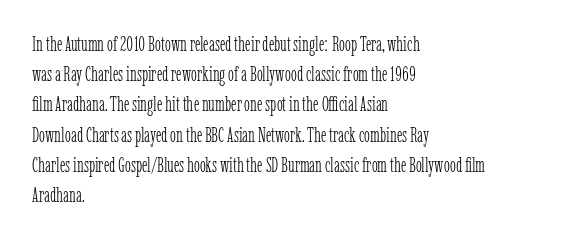
{"italic": "no", "bold": "no", "underline": "no", "align": "left", "line_spacing": "normal", "line_spacing_ratio": 1.51, "letter_spacing": "normal", "letter_spacing_em": 0.0, "glyph_px": 20}
